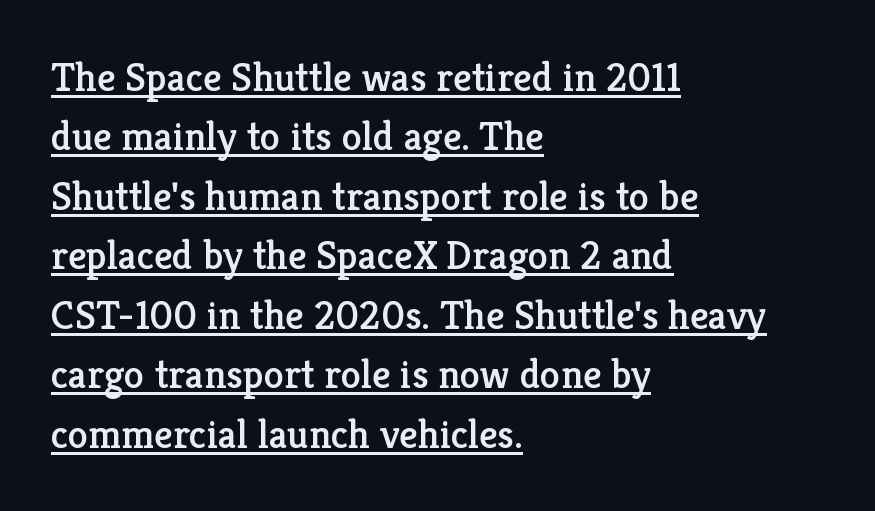
Q: Is the text italic (slanted)? A: No, it is upright.
Q: Is the typeface a serif or a sans-serif typeface? A: Serif.
Q: Is the text underlined? A: Yes.
Q: How is the paragraph aligned? A: Left-aligned.
Q: Is the spacing between letters normal or unusually wide? A: Normal.
Q: Is the spacing between lines tight, normal or loose? A: Normal.
Q: Width (condensed, normal, or wide)? A: Normal.
Q: Stroke contrast? A: Low.
Q: x-height? A: Medium.
Q: Monospaced? A: No.
